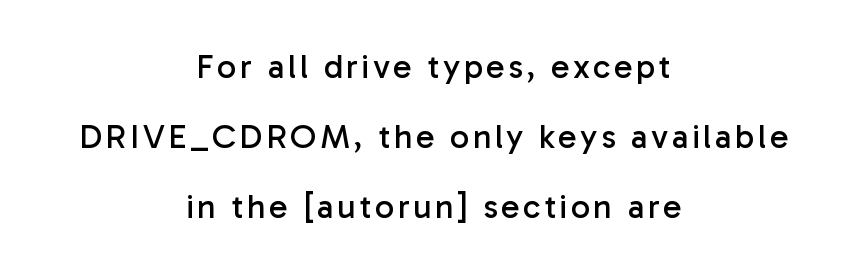
{"serif": "no", "italic": "no", "bold": "no", "weight": "regular", "width": "normal", "stroke_contrast": "low", "x_height": "medium", "monospaced": "no", "underline": "no", "align": "center", "line_spacing": "loose", "line_spacing_ratio": 2.06, "glyph_px": 34}
